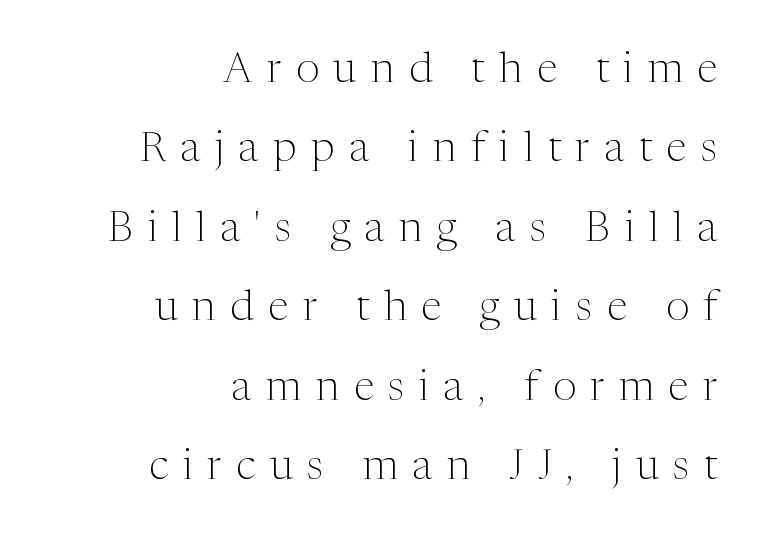
{"serif": "yes", "italic": "no", "bold": "no", "weight": "light", "width": "normal", "stroke_contrast": "medium", "x_height": "medium", "monospaced": "no", "underline": "no", "align": "right", "line_spacing_ratio": 1.89, "letter_spacing": "wide", "letter_spacing_em": 0.35, "glyph_px": 42}
